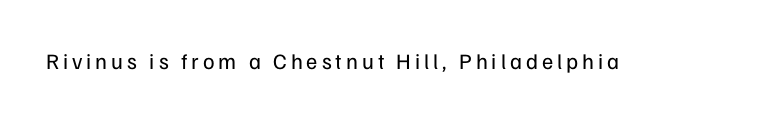
The specimen reads as upright at a glance. The face looks like a standard text weight, possibly lighter. Nobody drew a line under any word here.
